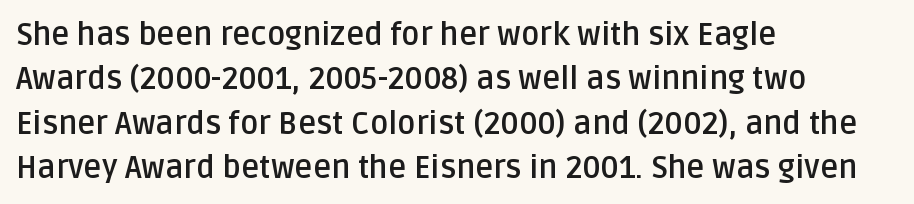
{"serif": "no", "italic": "no", "bold": "yes", "weight": "semibold", "width": "normal", "stroke_contrast": "low", "x_height": "large", "monospaced": "no", "underline": "no", "align": "left", "line_spacing": "normal", "line_spacing_ratio": 1.43, "letter_spacing": "normal", "letter_spacing_em": 0.0, "glyph_px": 31}
